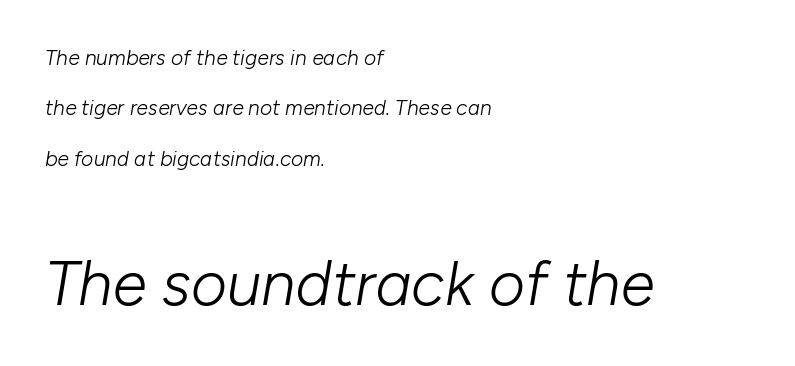
Q: Is the text bold? A: No.
Q: Is the text italic (slanted)? A: Yes, it leans right by about 10 degrees.
Q: Is the text underlined? A: No.
Q: How is the paragraph aligned? A: Left-aligned.
Q: Is the spacing between letters normal or unusually wide? A: Normal.
Q: Is the spacing between lines tight, normal or loose? A: Loose.
Q: Which block of text is set in a larger size, the first (top) or the second (bottom)? A: The second (bottom) one.
Q: Width (condensed, normal, or wide)? A: Normal.
Q: Stroke contrast? A: Low.
Q: x-height? A: Medium.
Q: Monospaced? A: No.
